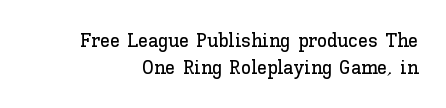
Q: Is the text italic (slanted)? A: No, it is upright.
Q: Is the text underlined? A: No.
Q: Is the spacing between letters normal or unusually wide? A: Normal.
Q: Is the spacing between lines tight, normal or loose? A: Normal.
